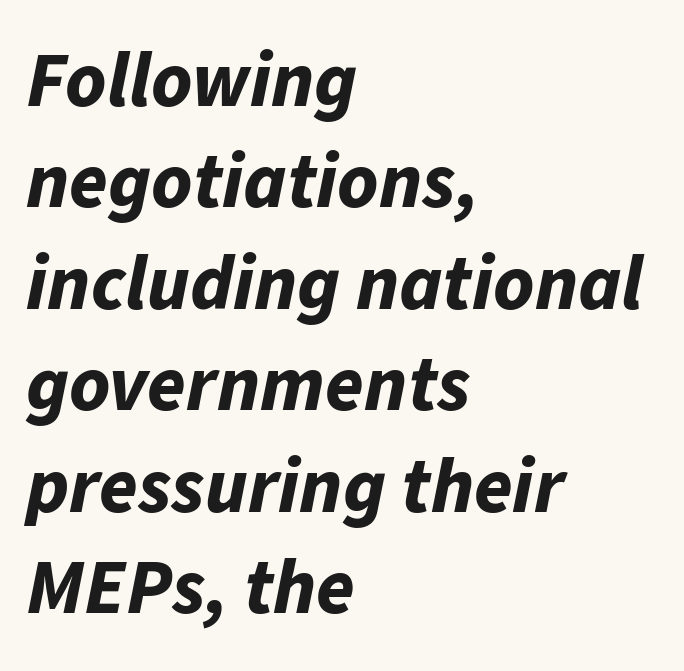
The image shows 78 px bold type, italic (leaning right); set left-aligned, normal line spacing (1.3x), normal letter spacing, not underlined; low stroke contrast and a medium x-height.
